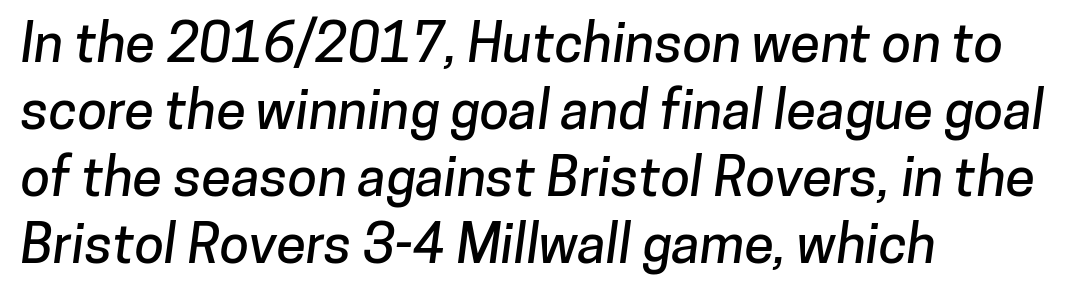
{"serif": "no", "width": "normal", "stroke_contrast": "low", "x_height": "medium", "monospaced": "no", "underline": "no", "align": "left", "line_spacing_ratio": 1.24, "letter_spacing": "normal", "letter_spacing_em": 0.0, "glyph_px": 54}
